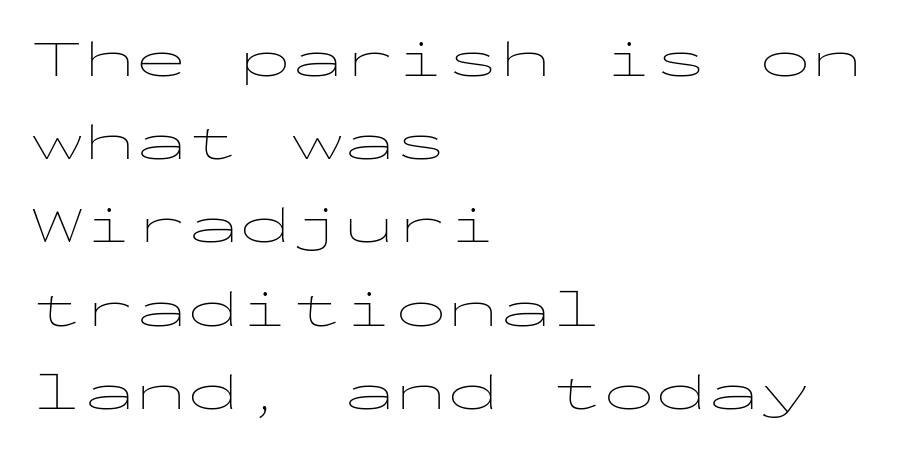
Q: Is the text bold? A: No.
Q: Is the text italic (slanted)? A: No, it is upright.
Q: Is the typeface a serif or a sans-serif typeface? A: Sans-serif.
Q: Is the text underlined? A: No.
Q: How is the paragraph aligned? A: Left-aligned.
Q: Is the spacing between letters normal or unusually wide? A: Normal.
Q: Is the spacing between lines tight, normal or loose? A: Normal.
Q: Width (condensed, normal, or wide)? A: Wide.
Q: Stroke contrast? A: Low.
Q: x-height? A: Medium.
Q: Monospaced? A: Yes.
